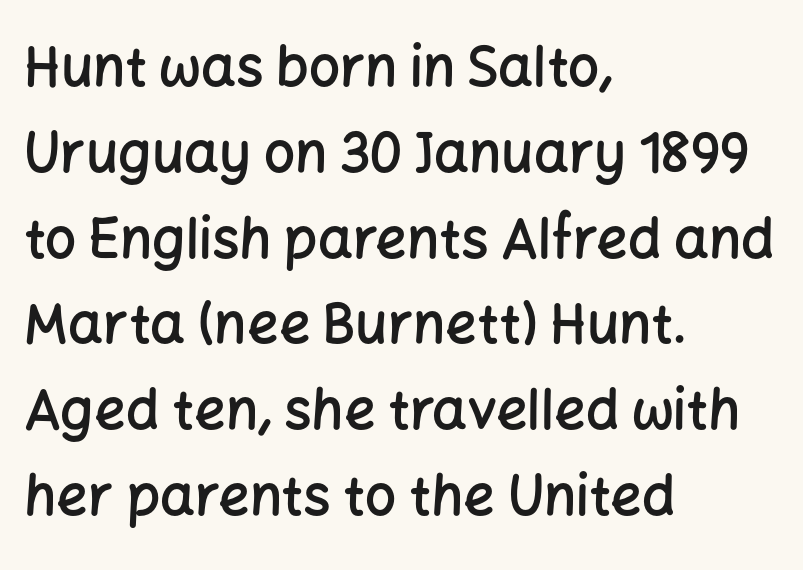
Q: Is the text bold? A: Semi-bold.
Q: Is the text italic (slanted)? A: No, it is upright.
Q: Is the typeface a serif or a sans-serif typeface? A: Sans-serif.
Q: Is the text underlined? A: No.
Q: How is the paragraph aligned? A: Left-aligned.
Q: Is the spacing between letters normal or unusually wide? A: Normal.
Q: Is the spacing between lines tight, normal or loose? A: Normal.
Q: Width (condensed, normal, or wide)? A: Normal.
Q: Stroke contrast? A: Low.
Q: x-height? A: Medium.
Q: Monospaced? A: No.
